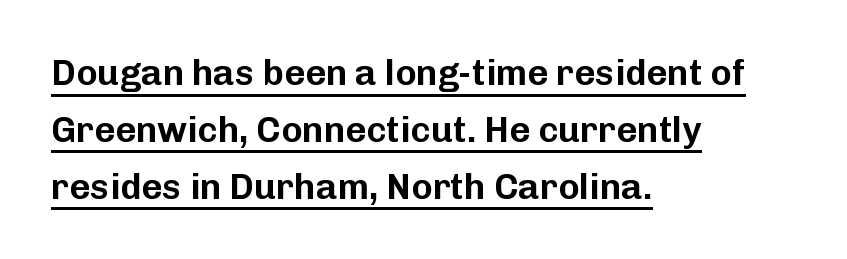
Q: Is the text italic (slanted)? A: No, it is upright.
Q: Is the typeface a serif or a sans-serif typeface? A: Sans-serif.
Q: Is the text underlined? A: Yes.
Q: How is the paragraph aligned? A: Left-aligned.
Q: Is the spacing between letters normal or unusually wide? A: Normal.
Q: Is the spacing between lines tight, normal or loose? A: Normal.
Q: Width (condensed, normal, or wide)? A: Normal.
Q: Stroke contrast? A: Low.
Q: x-height? A: Medium.
Q: Monospaced? A: No.
